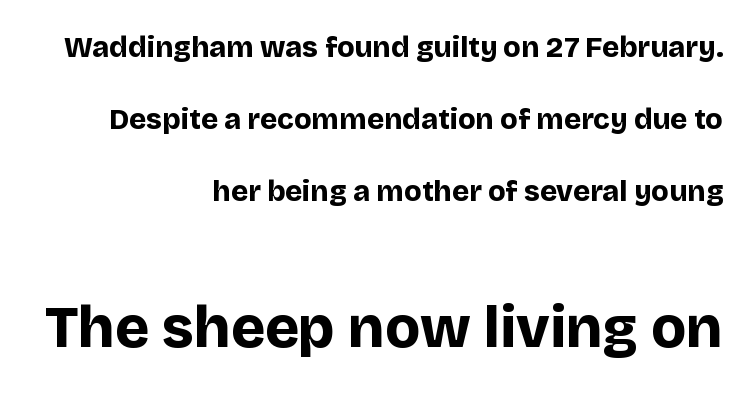
{"serif": "no", "italic": "no", "bold": "yes", "weight": "bold", "width": "normal", "stroke_contrast": "low", "x_height": "large", "monospaced": "no", "underline": "no", "align": "right", "line_spacing": "loose", "line_spacing_ratio": 2.49, "letter_spacing": "normal", "letter_spacing_em": 0.0, "larger_block": "second", "size_ratio": 2.0, "glyph_px": 58}
